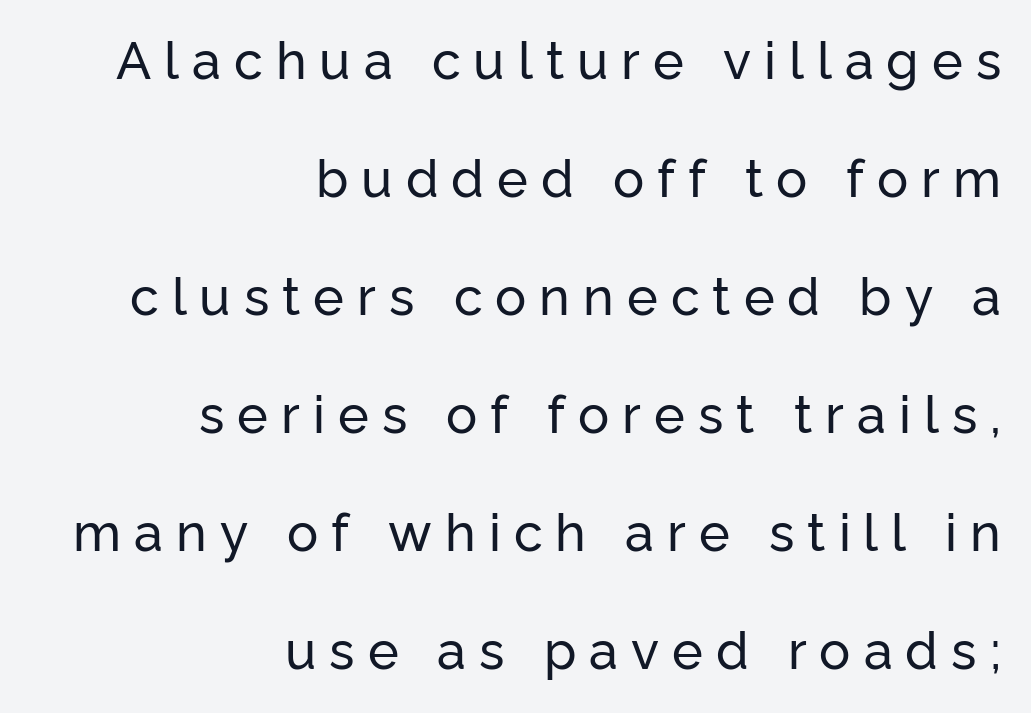
{"serif": "no", "italic": "no", "width": "normal", "stroke_contrast": "low", "x_height": "medium", "monospaced": "no", "underline": "no", "align": "right", "line_spacing": "loose", "line_spacing_ratio": 2.27, "letter_spacing": "wide", "letter_spacing_em": 0.25, "glyph_px": 52}
